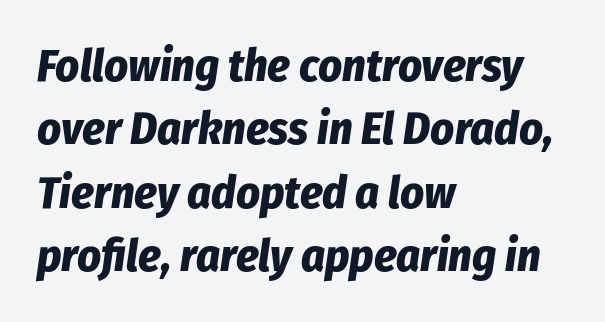
Q: Is the text bold? A: Yes.
Q: Is the text italic (slanted)? A: Yes, it leans right by about 8 degrees.
Q: Is the text underlined? A: No.
Q: How is the paragraph aligned? A: Left-aligned.
Q: Is the spacing between letters normal or unusually wide? A: Normal.
Q: Is the spacing between lines tight, normal or loose? A: Normal.
Q: Width (condensed, normal, or wide)? A: Condensed.
Q: Stroke contrast? A: Low.
Q: x-height? A: Medium.
Q: Monospaced? A: No.
